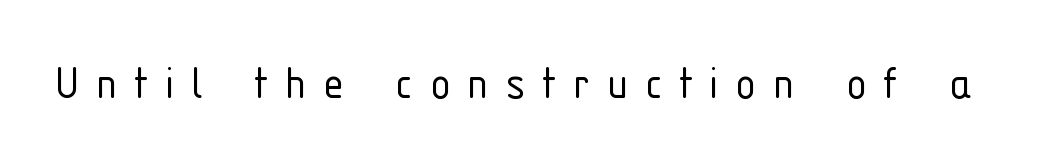
Q: Is the text bold? A: No.
Q: Is the text italic (slanted)? A: No, it is upright.
Q: Is the typeface a serif or a sans-serif typeface? A: Sans-serif.
Q: Is the text underlined? A: No.
Q: Is the spacing between letters normal or unusually wide? A: Unusually wide.
Q: Width (condensed, normal, or wide)? A: Condensed.
Q: Stroke contrast? A: Low.
Q: x-height? A: Medium.
Q: Monospaced? A: No.
